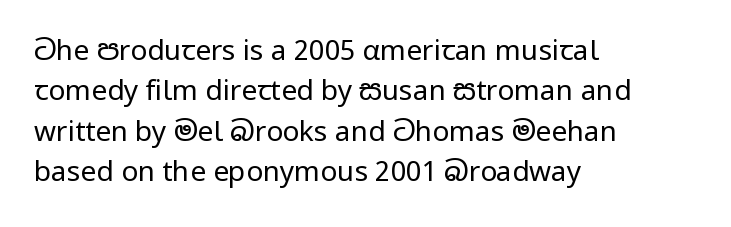
The image shows 28 px regular-weight sans-serif type, upright; set left-aligned, normal line spacing (1.44x), normal letter spacing, not underlined; low stroke contrast and a medium x-height.
